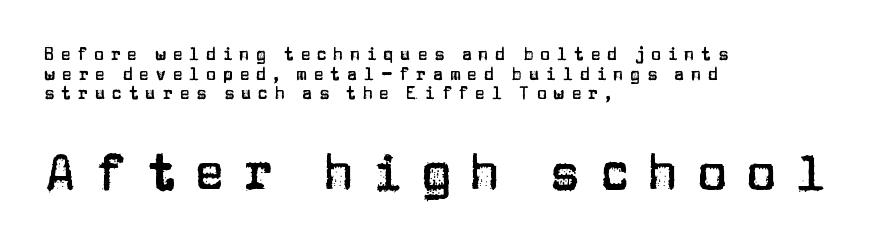
Here the designer chose a conventional face with non-uniform glyph widths. The face used here appears at its bigger size in the lower chunk. Check the space under the baseline: it is left empty. Typeset ragged right — the left edge is the straight one.
